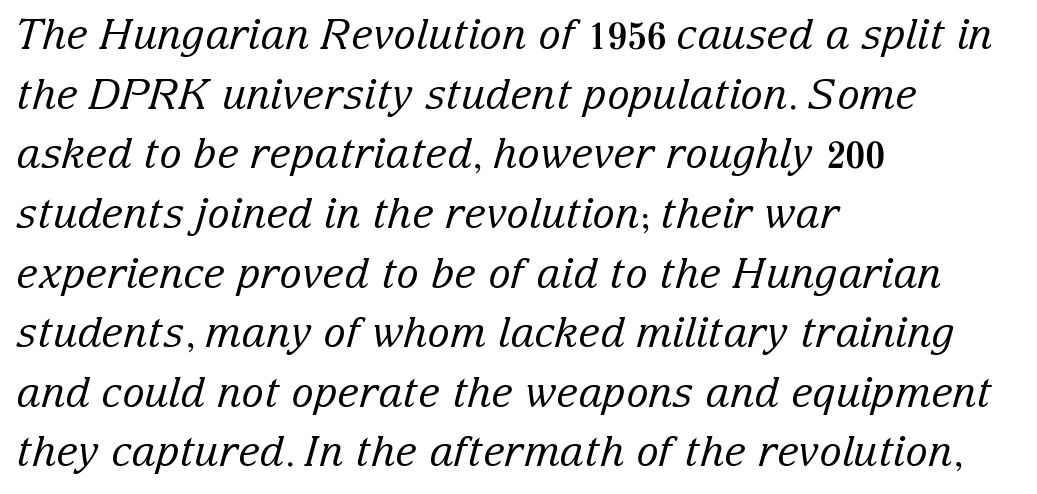
Q: Is the text bold? A: No.
Q: Is the text italic (slanted)? A: Yes, it leans right by about 15 degrees.
Q: Is the typeface a serif or a sans-serif typeface? A: Serif.
Q: Is the text underlined? A: No.
Q: How is the paragraph aligned? A: Left-aligned.
Q: Is the spacing between letters normal or unusually wide? A: Normal.
Q: Is the spacing between lines tight, normal or loose? A: Normal.
Q: Width (condensed, normal, or wide)? A: Normal.
Q: Stroke contrast? A: Low.
Q: x-height? A: Medium.
Q: Monospaced? A: No.
